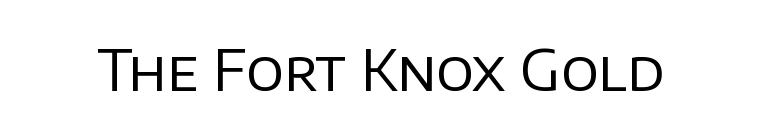
Every character sits straight up, as roman type does. The rendering uses natural spacing where letterforms have individual widths. Descender tails drop into unmarked territory. No extra ink here — the face is not bold.
